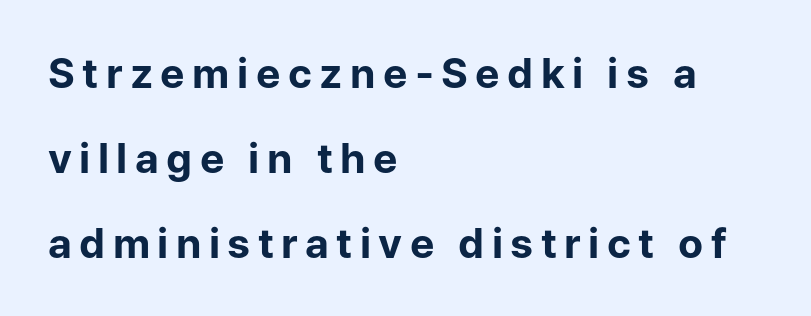
Each letter's strokes conclude bluntly, with no projecting serifs. Descenders hang freely into open space. If you drew a ruler down the left edge, every line would touch it. These lines are rendered in a variable-pitch font. Posture: straight, roman, zero tilt.
